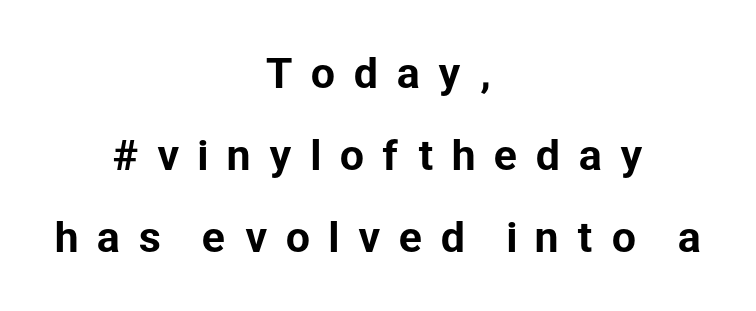
{"serif": "no", "italic": "no", "width": "normal", "stroke_contrast": "low", "x_height": "medium", "monospaced": "no", "underline": "no", "align": "center", "line_spacing": "loose", "line_spacing_ratio": 2.1, "letter_spacing": "wide", "letter_spacing_em": 0.43, "glyph_px": 39}
